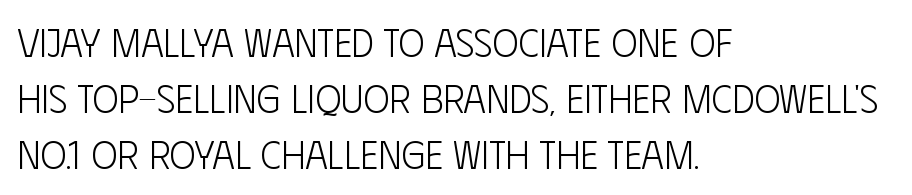
Varying glyph widths throughout — classic text-font behaviour. Every row of glyphs begins at an identical x-position on the left. Regarding serifs, this sample does without them. Caption: face not bold, strokes unweighted.
